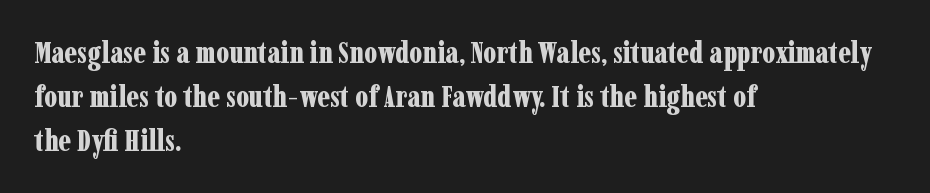
{"serif": "yes", "italic": "no", "bold": "yes", "weight": "bold", "width": "condensed", "stroke_contrast": "low", "x_height": "medium", "monospaced": "no", "underline": "no", "align": "left", "line_spacing": "normal", "line_spacing_ratio": 1.46, "letter_spacing": "normal", "letter_spacing_em": 0.0, "glyph_px": 30}
